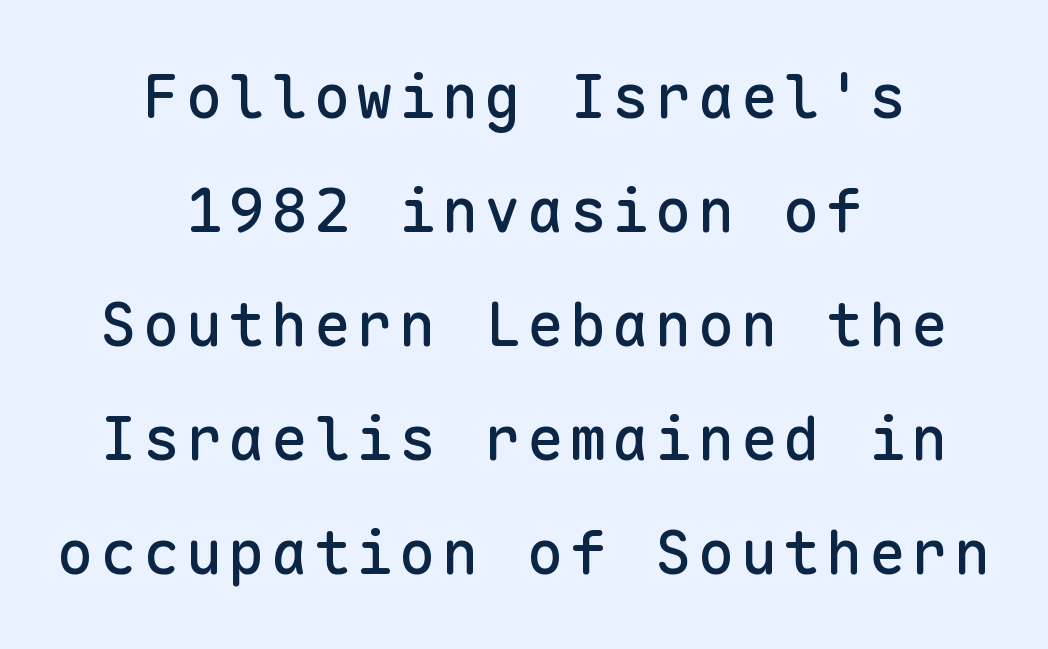
Q: Is the text italic (slanted)? A: No, it is upright.
Q: Is the typeface a serif or a sans-serif typeface? A: Sans-serif.
Q: Is the text underlined? A: No.
Q: How is the paragraph aligned? A: Centered.
Q: Width (condensed, normal, or wide)? A: Normal.
Q: Stroke contrast? A: Low.
Q: x-height? A: Medium.
Q: Monospaced? A: Yes.
